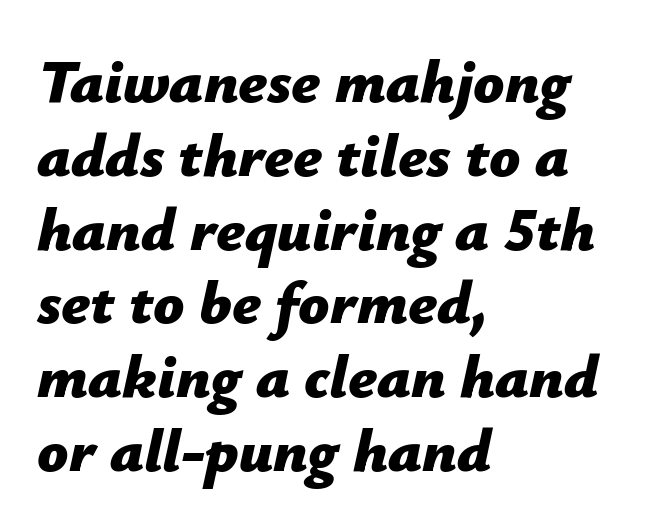
{"italic": "yes", "lean": "right", "slant_degrees": 12, "bold": "yes", "weight": "bold", "width": "normal", "stroke_contrast": "low", "x_height": "medium", "monospaced": "no", "underline": "no", "align": "left", "line_spacing_ratio": 1.21, "letter_spacing": "normal", "letter_spacing_em": 0.0, "glyph_px": 61}
